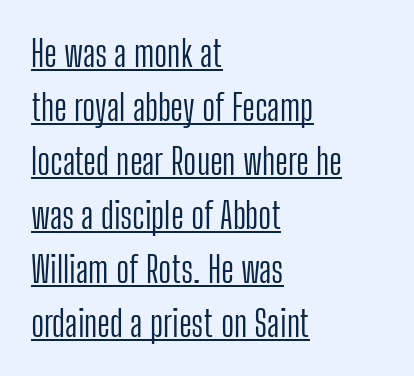
This sample uses an upright cut, with every glyph sitting square on the baseline. The strokes are not fattened; the text isn't bold. The letters advance in unequal steps, a hallmark of proportional type. The paragraph has a hard left edge and a soft right edge.
